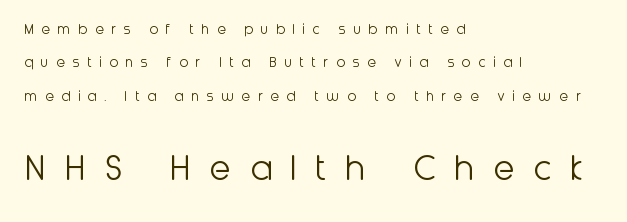
Q: Is the text bold? A: No.
Q: Is the text italic (slanted)? A: No, it is upright.
Q: Is the typeface a serif or a sans-serif typeface? A: Sans-serif.
Q: Is the text underlined? A: No.
Q: How is the paragraph aligned? A: Left-aligned.
Q: Is the spacing between letters normal or unusually wide? A: Unusually wide.
Q: Is the spacing between lines tight, normal or loose? A: Loose.
Q: Which block of text is set in a larger size, the first (top) or the second (bottom)? A: The second (bottom) one.
Q: Width (condensed, normal, or wide)? A: Normal.
Q: Stroke contrast? A: Low.
Q: x-height? A: Medium.
Q: Monospaced? A: No.
